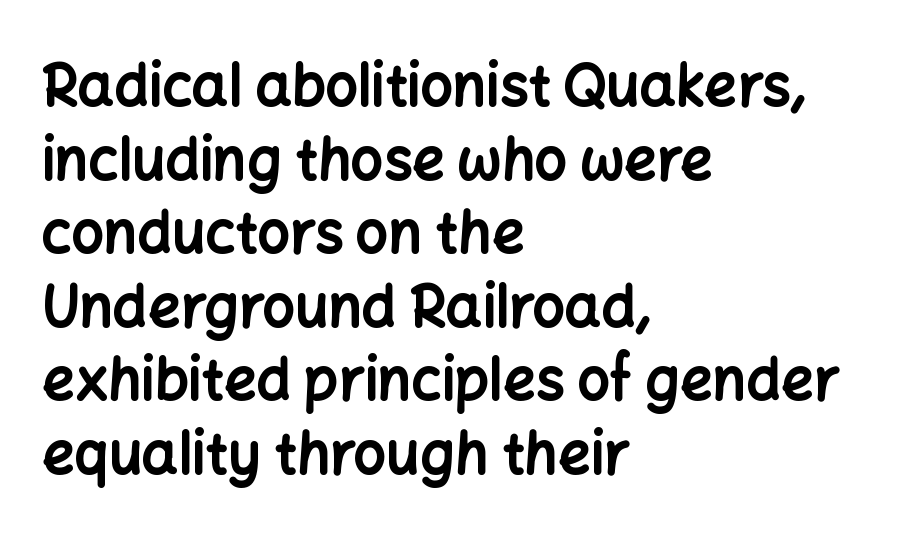
{"serif": "no", "italic": "no", "bold": "yes", "weight": "bold", "width": "normal", "stroke_contrast": "low", "x_height": "medium", "monospaced": "no", "underline": "no", "align": "left", "line_spacing": "normal", "line_spacing_ratio": 1.29, "letter_spacing": "normal", "letter_spacing_em": 0.0, "glyph_px": 57}
